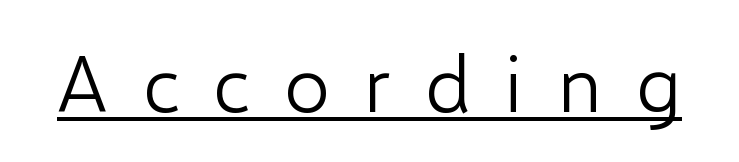
The image shows 79 px light sans-serif type, upright; set unusually wide letter spacing (+0.44 em), underlined; low stroke contrast and a medium x-height.
